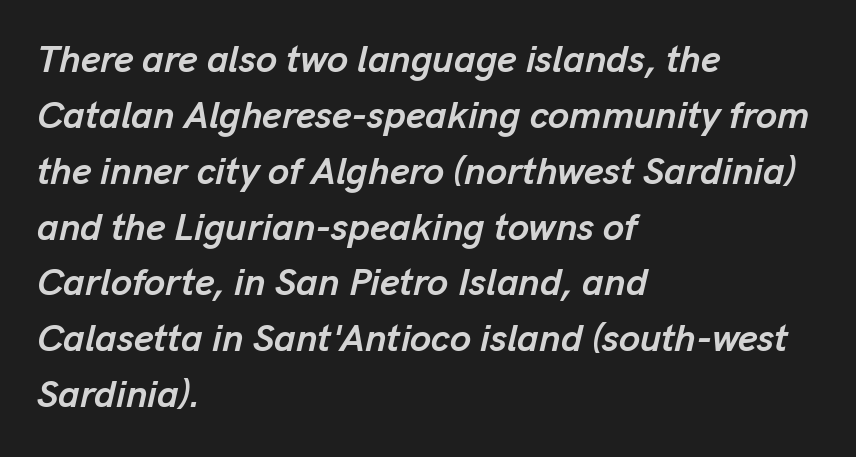
{"italic": "yes", "lean": "right", "slant_degrees": 13, "bold": "yes", "weight": "semibold", "width": "normal", "stroke_contrast": "low", "x_height": "medium", "monospaced": "no", "underline": "no", "align": "left", "line_spacing": "normal", "line_spacing_ratio": 1.47, "letter_spacing": "normal", "letter_spacing_em": 0.0, "glyph_px": 38}
